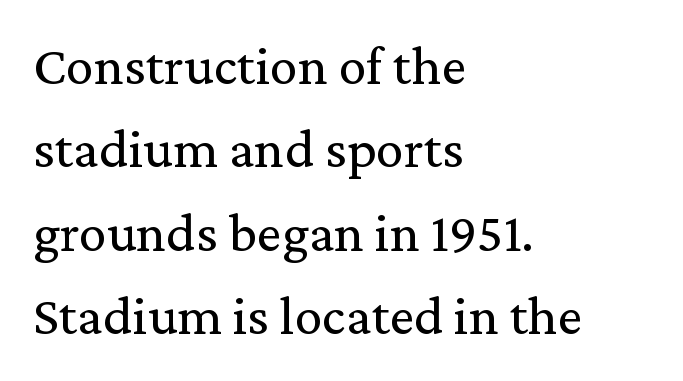
The image shows 56 px regular-weight serif type, upright; set left-aligned, normal line spacing (1.49x), normal letter spacing, not underlined; medium stroke contrast and a medium x-height.
